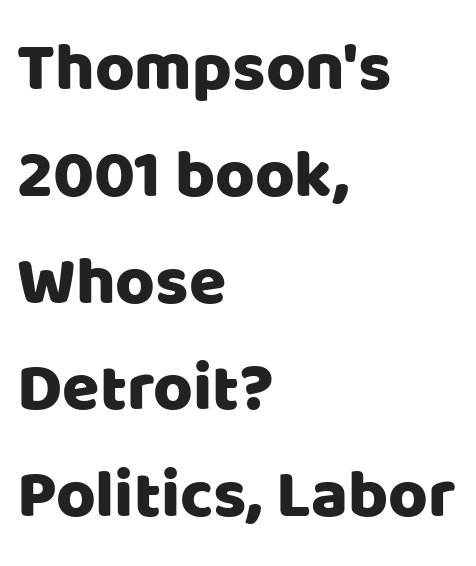
Q: Is the text italic (slanted)? A: No, it is upright.
Q: Is the typeface a serif or a sans-serif typeface? A: Sans-serif.
Q: Is the text underlined? A: No.
Q: How is the paragraph aligned? A: Left-aligned.
Q: Is the spacing between letters normal or unusually wide? A: Normal.
Q: Is the spacing between lines tight, normal or loose? A: Normal.
Q: Width (condensed, normal, or wide)? A: Normal.
Q: Stroke contrast? A: Low.
Q: x-height? A: Large.
Q: Monospaced? A: No.
